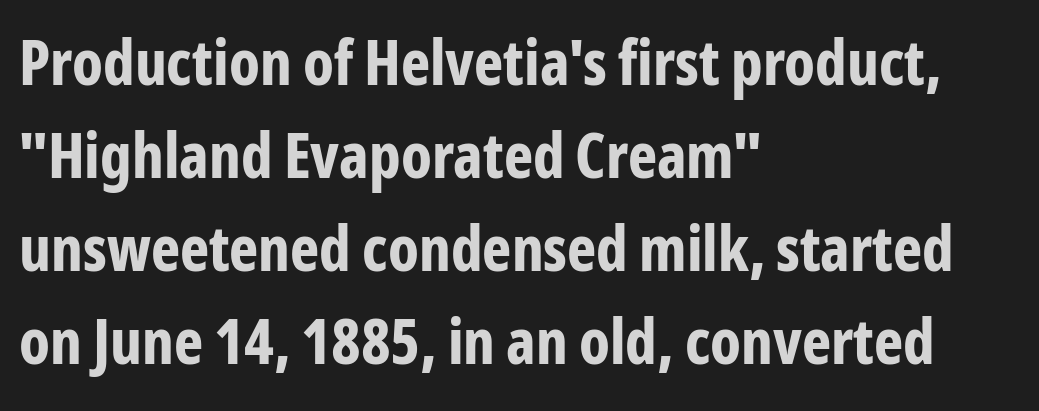
The image shows 62 px bold, condensed sans-serif type, upright; set left-aligned, normal line spacing (1.5x), normal letter spacing, not underlined; low stroke contrast and a medium x-height.
